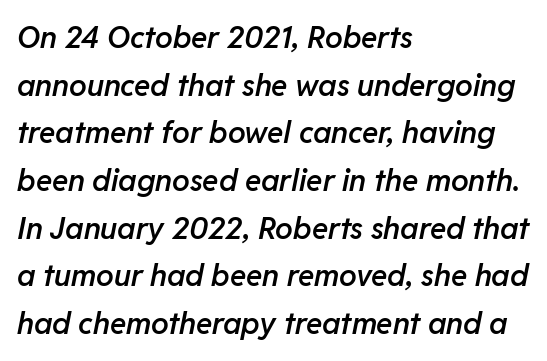
The image shows 30 px semibold type, italic (leaning right); set left-aligned, normal line spacing (1.59x), normal letter spacing, not underlined; low stroke contrast and a medium x-height.
